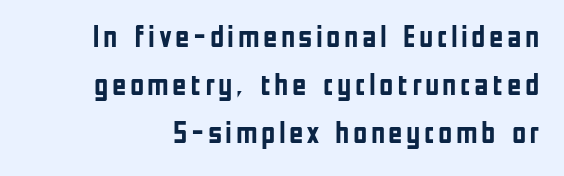
Q: Is the text bold? A: Yes.
Q: Is the text italic (slanted)? A: No, it is upright.
Q: Is the typeface a serif or a sans-serif typeface? A: Sans-serif.
Q: Is the text underlined? A: No.
Q: Is the spacing between lines tight, normal or loose? A: Normal.
Q: Width (condensed, normal, or wide)? A: Condensed.
Q: Stroke contrast? A: Low.
Q: x-height? A: Medium.
Q: Monospaced? A: No.
